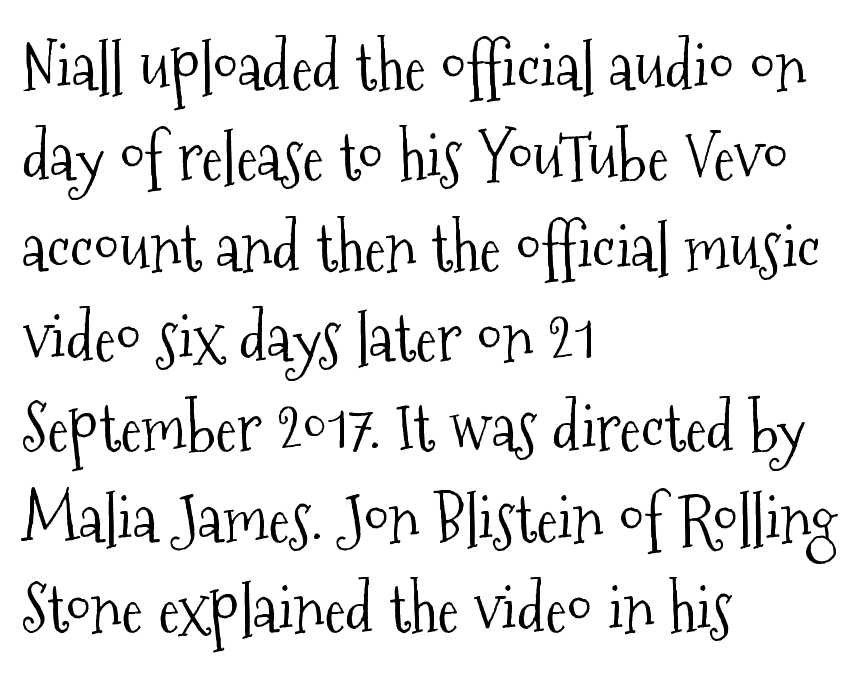
{"serif": "yes", "italic": "no", "bold": "no", "weight": "light", "width": "condensed", "stroke_contrast": "medium", "x_height": "medium", "monospaced": "no", "underline": "no", "align": "left", "line_spacing": "normal", "line_spacing_ratio": 1.39, "letter_spacing": "normal", "letter_spacing_em": 0.0, "glyph_px": 65}
